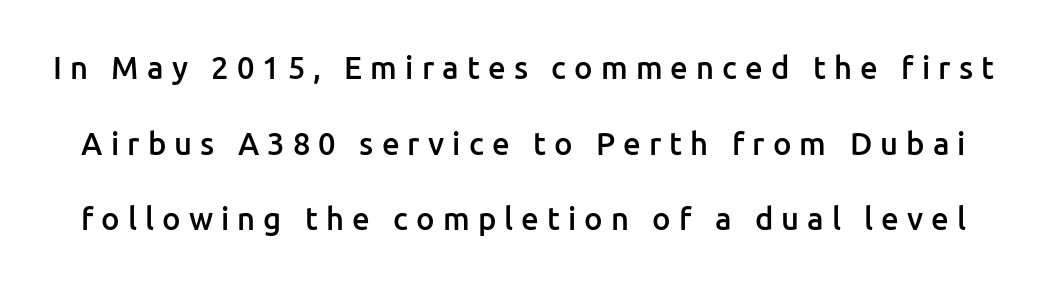
{"serif": "no", "italic": "no", "bold": "semi", "weight": "semibold", "width": "normal", "stroke_contrast": "low", "x_height": "medium", "monospaced": "no", "underline": "no", "line_spacing": "loose", "line_spacing_ratio": 2.44, "letter_spacing": "wide", "letter_spacing_em": 0.26, "glyph_px": 31}
